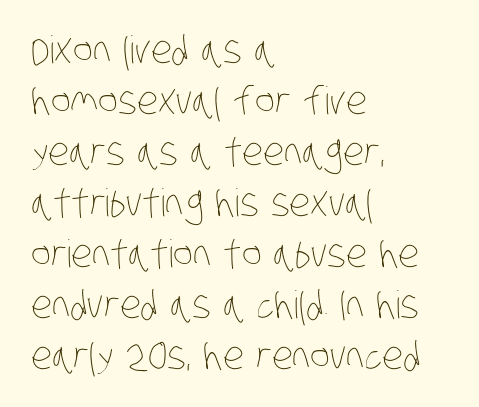
{"bold": "no", "weight": "thin", "width": "condensed", "stroke_contrast": "low", "x_height": "large", "monospaced": "no", "underline": "no", "align": "left", "line_spacing": "normal", "line_spacing_ratio": 1.34, "letter_spacing": "normal", "letter_spacing_em": 0.0, "glyph_px": 38}
